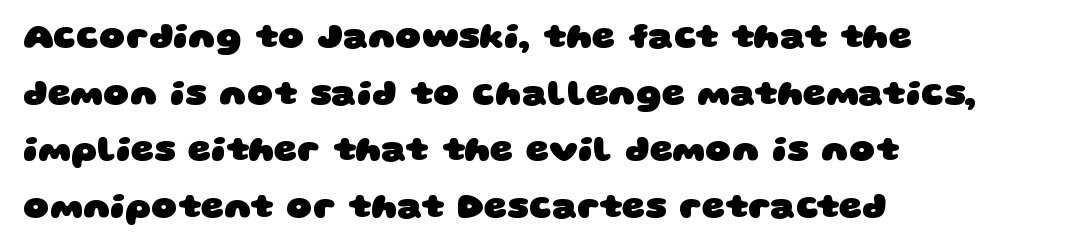
The image shows 36 px heavy, wide sans-serif type; set left-aligned, normal line spacing (1.57x), normal letter spacing, not underlined; low stroke contrast and a large x-height.
